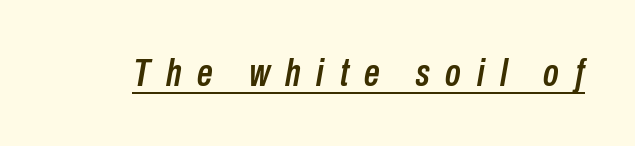
Q: Is the text italic (slanted)? A: Yes, it leans right by about 10 degrees.
Q: Is the text underlined? A: Yes.
Q: Is the spacing between letters normal or unusually wide? A: Unusually wide.
Q: Width (condensed, normal, or wide)? A: Condensed.
Q: Stroke contrast? A: Low.
Q: x-height? A: Medium.
Q: Monospaced? A: No.
